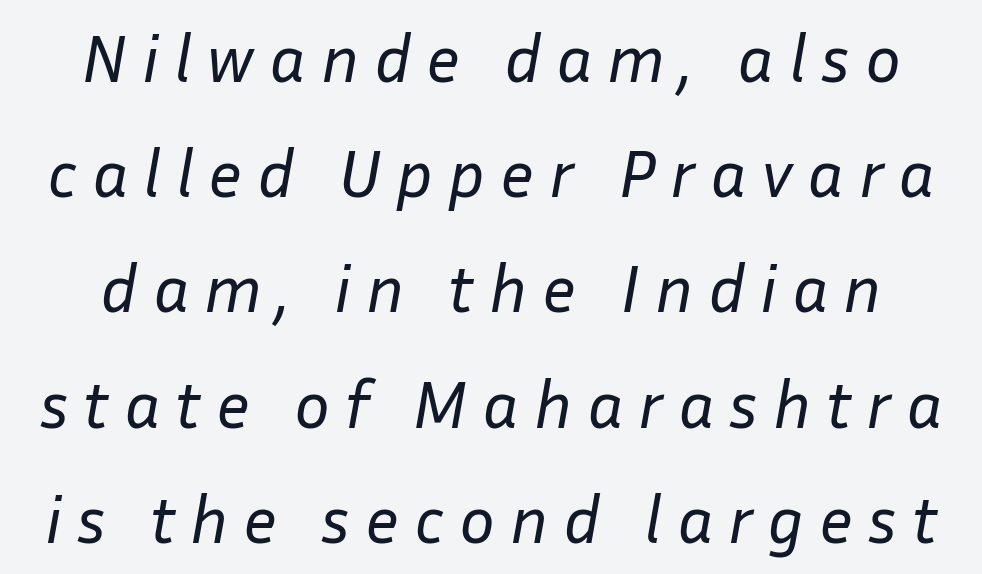
There is plenty of visible air inserted between adjacent glyphs. The rendering uses natural spacing where letterforms have individual widths. Only glyphs here, with clear space below each row. Italic? Definitely — the glyphs are oblique.
